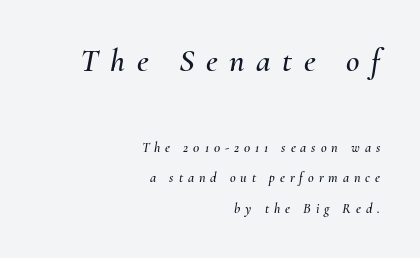
The passage is arranged like a letterhead date or caption credit — flush right. You could only call the tracking loose — the letters float apart. Spacing verdict: proportional, widths tailored to each character. Typesetter's note — upper block bumped up in size, lower block left smaller. Compared with typical paragraphs, the rows here are farther apart.
